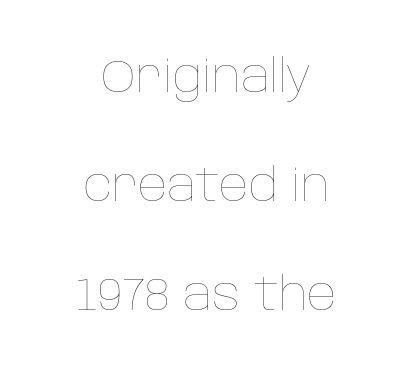
Q: Is the text bold? A: No.
Q: Is the text italic (slanted)? A: No, it is upright.
Q: Is the text underlined? A: No.
Q: How is the paragraph aligned? A: Centered.
Q: Is the spacing between letters normal or unusually wide? A: Normal.
Q: Is the spacing between lines tight, normal or loose? A: Loose.
Q: Width (condensed, normal, or wide)? A: Normal.
Q: Stroke contrast? A: Low.
Q: x-height? A: Large.
Q: Monospaced? A: No.
